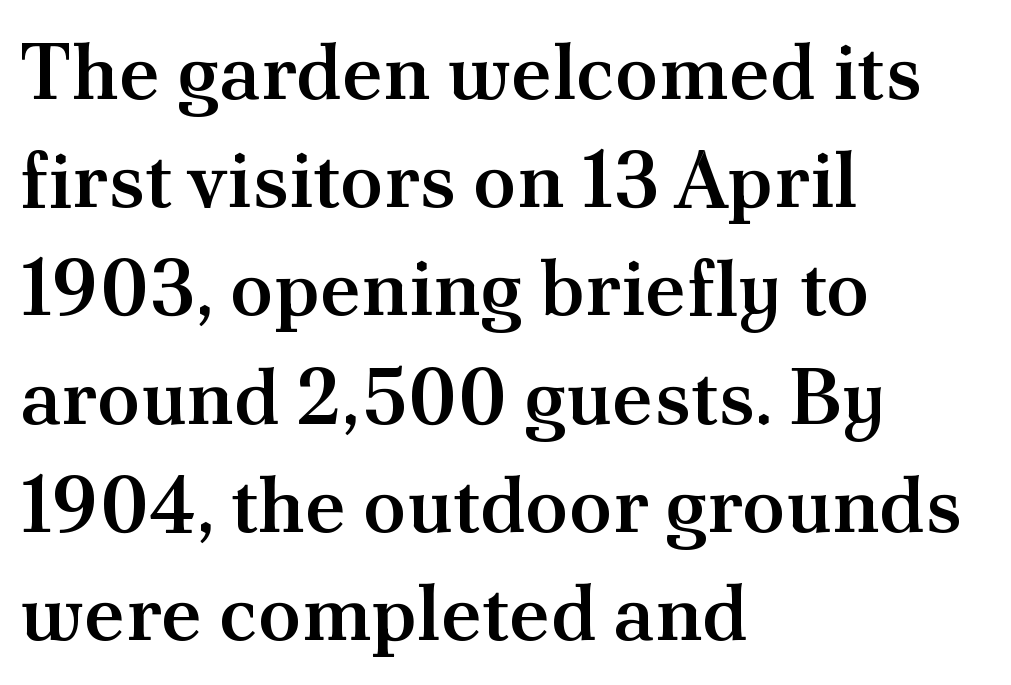
Short note: letters normally spaced. Rows of type keep a routine distance in the vertical direction. You can tell it's not italic because the verticals are truly vertical. The typesetter chose a ragged-right arrangement here.
